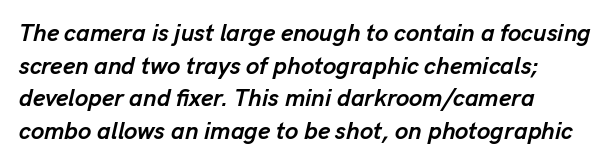
Q: Is the text bold? A: Yes.
Q: Is the text italic (slanted)? A: Yes, it leans right by about 13 degrees.
Q: Is the text underlined? A: No.
Q: How is the paragraph aligned? A: Left-aligned.
Q: Is the spacing between letters normal or unusually wide? A: Normal.
Q: Is the spacing between lines tight, normal or loose? A: Normal.
